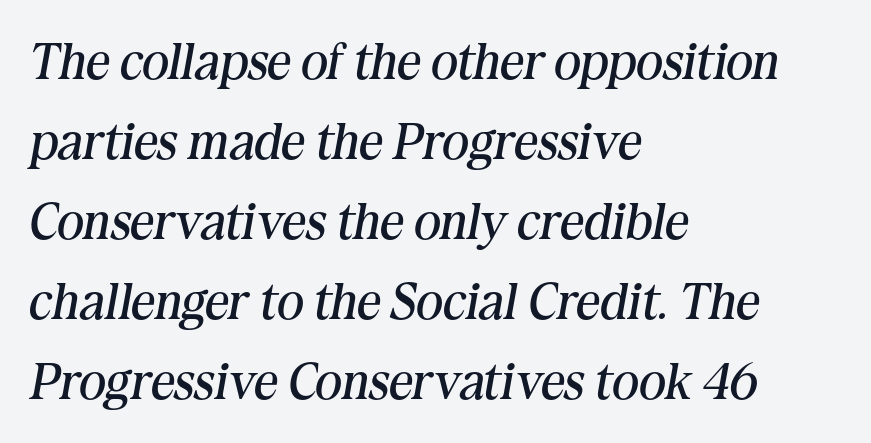
Q: Is the text bold? A: No.
Q: Is the text italic (slanted)? A: Yes, it leans right by about 10 degrees.
Q: Is the typeface a serif or a sans-serif typeface? A: Serif.
Q: Is the text underlined? A: No.
Q: How is the paragraph aligned? A: Left-aligned.
Q: Is the spacing between letters normal or unusually wide? A: Normal.
Q: Is the spacing between lines tight, normal or loose? A: Normal.
Q: Width (condensed, normal, or wide)? A: Normal.
Q: Stroke contrast? A: Medium.
Q: x-height? A: Medium.
Q: Monospaced? A: No.
